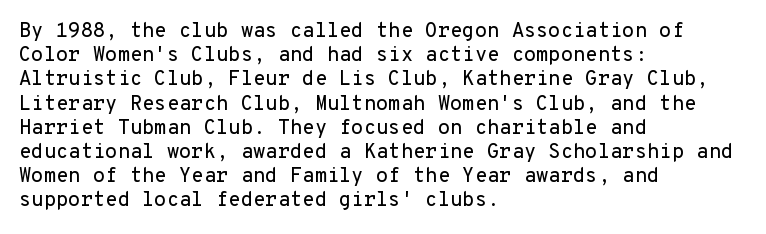
The image shows 20 px text type, upright; set left-aligned, line spacing 1.21x, normal letter spacing, not underlined.
